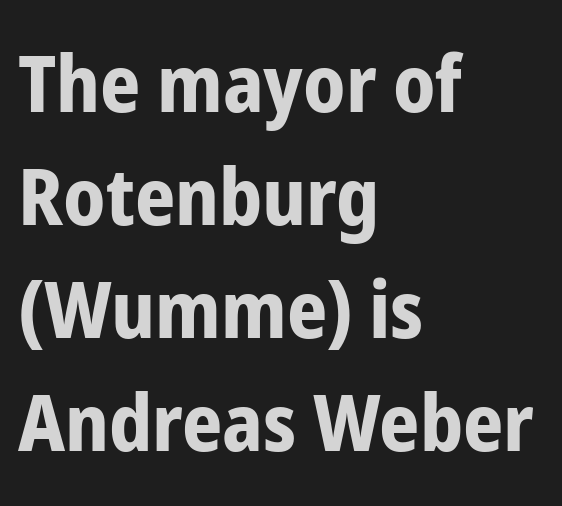
{"serif": "no", "italic": "no", "bold": "yes", "weight": "bold", "width": "condensed", "stroke_contrast": "low", "x_height": "medium", "monospaced": "no", "underline": "no", "align": "left", "line_spacing": "normal", "line_spacing_ratio": 1.43, "letter_spacing": "normal", "letter_spacing_em": 0.0, "glyph_px": 79}
